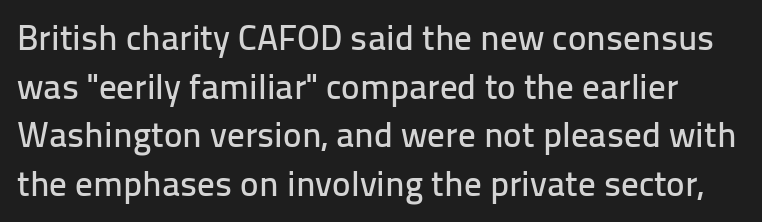
{"serif": "no", "italic": "no", "width": "normal", "stroke_contrast": "low", "x_height": "medium", "monospaced": "no", "underline": "no", "line_spacing": "normal", "line_spacing_ratio": 1.39, "letter_spacing": "normal", "letter_spacing_em": 0.0, "glyph_px": 35}
